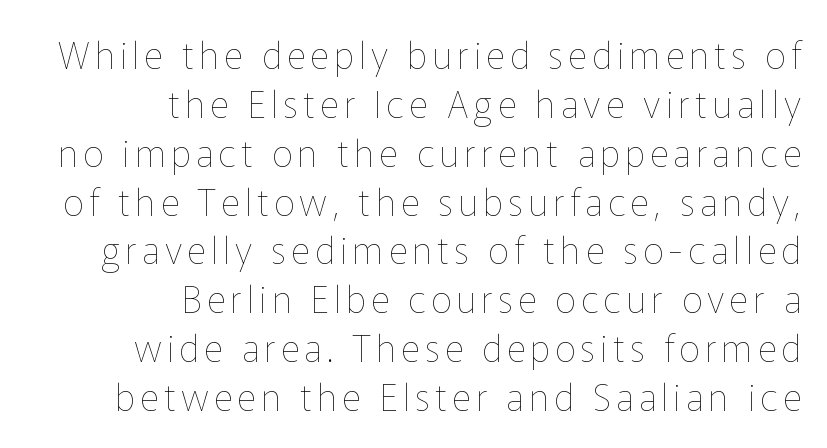
Q: Is the text bold? A: No.
Q: Is the text italic (slanted)? A: No, it is upright.
Q: Is the text underlined? A: No.
Q: How is the paragraph aligned? A: Right-aligned.
Q: Is the spacing between lines tight, normal or loose? A: Normal.
Q: Width (condensed, normal, or wide)? A: Normal.
Q: Stroke contrast? A: Low.
Q: x-height? A: Medium.
Q: Monospaced? A: No.
